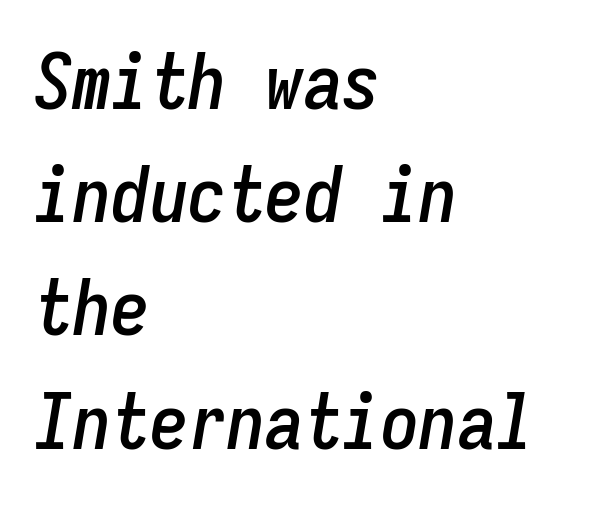
Q: Is the text italic (slanted)? A: Yes, it leans right by about 9 degrees.
Q: Is the text underlined? A: No.
Q: How is the paragraph aligned? A: Left-aligned.
Q: Is the spacing between letters normal or unusually wide? A: Normal.
Q: Is the spacing between lines tight, normal or loose? A: Normal.
Q: Width (condensed, normal, or wide)? A: Condensed.
Q: Stroke contrast? A: Low.
Q: x-height? A: Medium.
Q: Monospaced? A: Yes.
